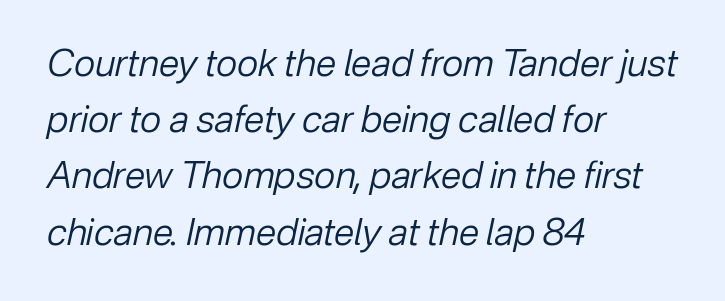
The rows are spaced the way most documents space them. Just letters on the line, the space beneath them empty. Typeset ragged right — the left edge is the straight one. The passage shown is typed in a proportional face where columns would drift. When letters slant like this, we call the style italic. Weight class: somewhere from thin through regular.
